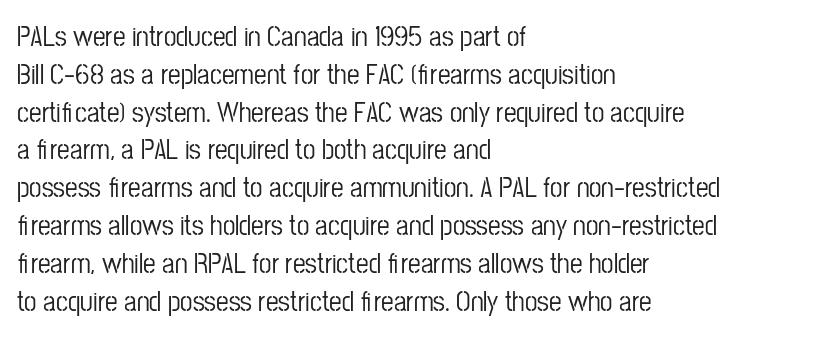
The compositor pushed each line to the left boundary. Upright lettering throughout. Note the varied advance widths — an 'i' is clearly narrower than an 'm'. Glyph-to-glyph distance matches everyday printed text.
